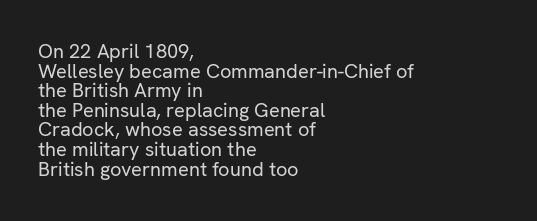
The image shows 20 px text type, upright; set left-aligned, tight line spacing (0.98x), normal letter spacing, not underlined.
